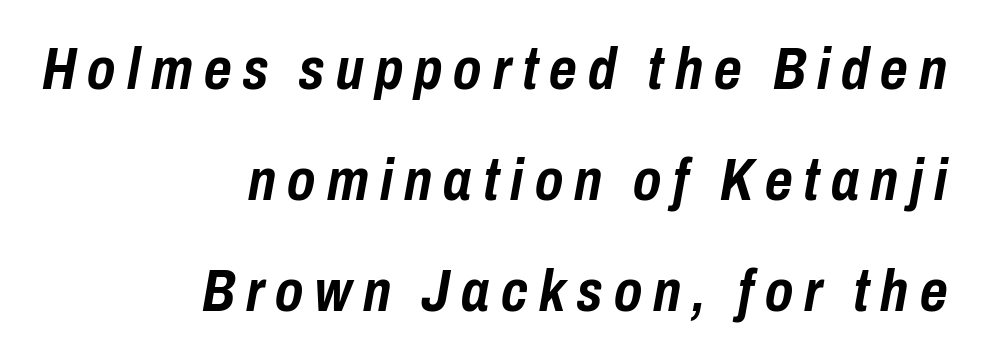
Rule under the text: the space is simply empty. This sample has the flowing, uneven cadence of proportional lettering. Heavy, bold letterforms. In terms of posture, this sample is oblique.
